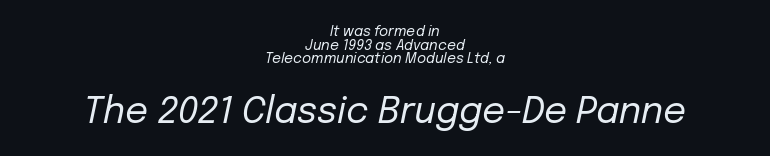
Q: Is the text bold? A: No.
Q: Is the text italic (slanted)? A: Yes, it leans right by about 12 degrees.
Q: Is the text underlined? A: No.
Q: How is the paragraph aligned? A: Centered.
Q: Is the spacing between letters normal or unusually wide? A: Normal.
Q: Is the spacing between lines tight, normal or loose? A: Tight.
Q: Which block of text is set in a larger size, the first (top) or the second (bottom)? A: The second (bottom) one.
Q: Width (condensed, normal, or wide)? A: Normal.
Q: Stroke contrast? A: Low.
Q: x-height? A: Medium.
Q: Monospaced? A: No.
